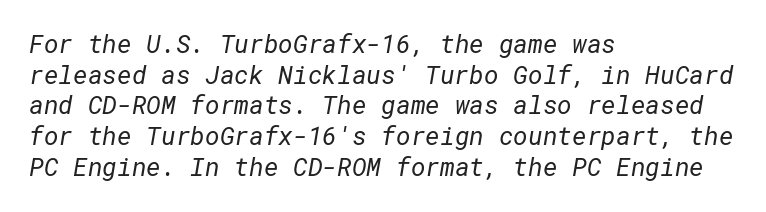
Q: Is the text bold? A: No.
Q: Is the text underlined? A: No.
Q: How is the paragraph aligned? A: Left-aligned.
Q: Is the spacing between letters normal or unusually wide? A: Normal.
